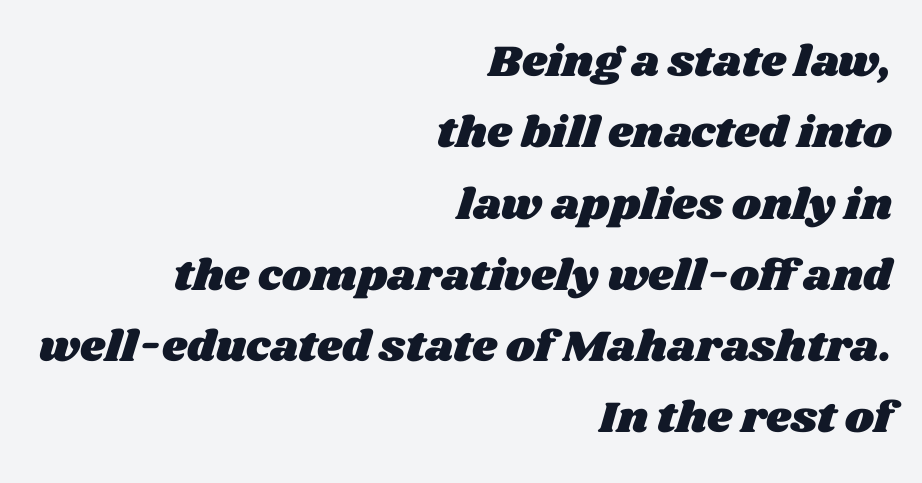
The image shows 44 px wide type; set right-aligned, normal line spacing (1.62x), normal letter spacing, not underlined; medium stroke contrast and a large x-height.
